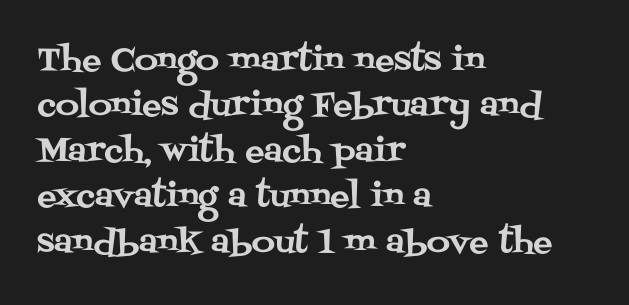
Is the letter spacing exaggerated? No — it looks like the ordinary default. The font's upright variant was chosen for this text. The glyphs in this specimen are seriffed. Horizontally, the lines are justified to the leading edge only.
